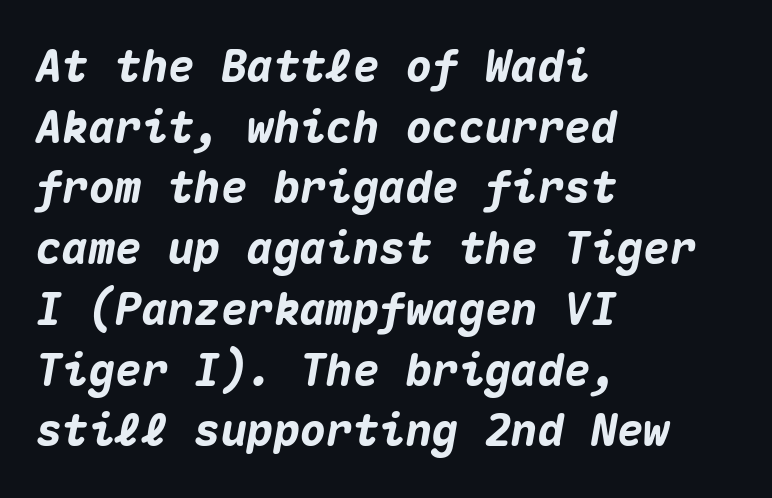
The text block is weighted toward the left margin, trailing off unevenly rightward. The passage shown leans; its letterforms are oblique. The designer left line spacing at the default. The face used here is monospaced, like something from a code editor. There is no visible air inserted between adjacent glyphs. Thick stems and heavy bowls — unmistakably bold.
